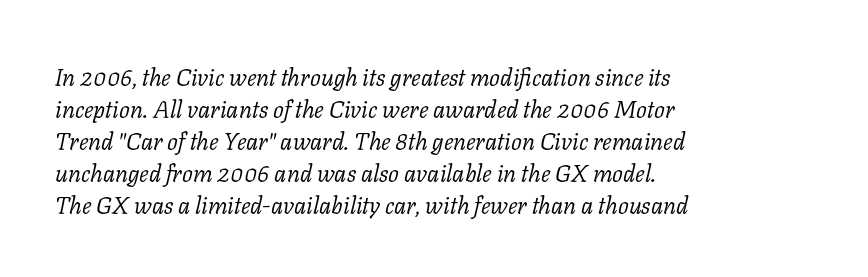
Stroke thickness stays within the range of a standard reading face or lighter. The letterforms sit shoulder to shoulder at normal distance. Underlining? Definitely not there. The lines are quadded left. Rows of type keep a routine distance in the vertical direction.
